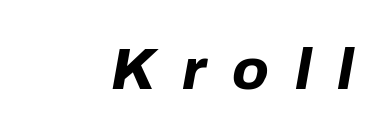
These words are printed bold, with thick strokes throughout. A bare baseline throughout the passage. What stands out about the letter spacing? Its width — letters are far apart. The passage shown is typed in a proportional face where columns would drift.
